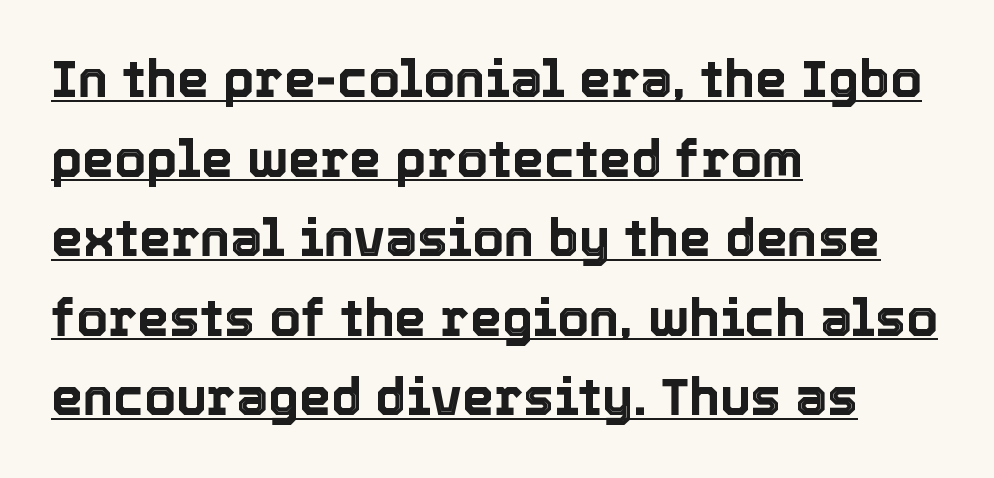
Descenders here cross a horizontal rule under the line. Here the designer chose a conventional face with non-uniform glyph widths. No extra tracking has been applied to these lines. Italic: no, the glyphs are upright roman.
